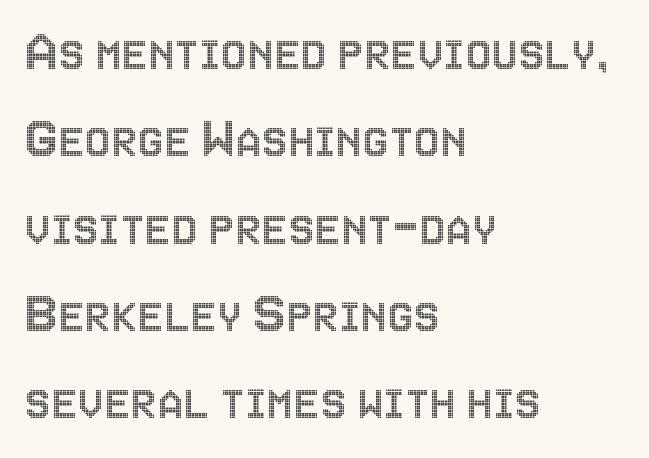
Q: Is the text italic (slanted)? A: No, it is upright.
Q: Is the text underlined? A: No.
Q: How is the paragraph aligned? A: Left-aligned.
Q: Is the spacing between letters normal or unusually wide? A: Normal.
Q: Is the spacing between lines tight, normal or loose? A: Normal.
Q: Width (condensed, normal, or wide)? A: Condensed.
Q: x-height? A: Large.
Q: Monospaced? A: No.
